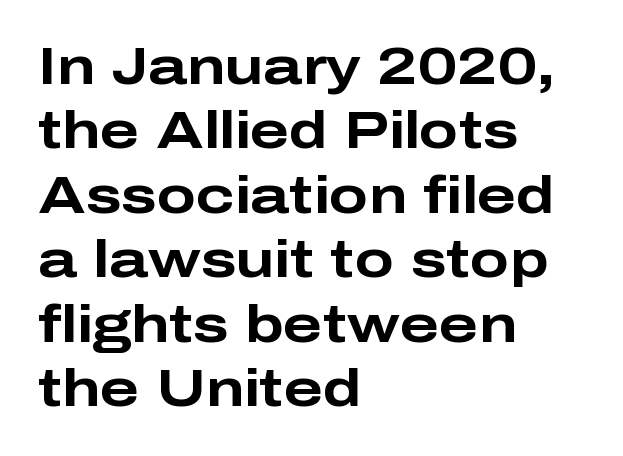
Q: Is the text bold? A: Yes.
Q: Is the text italic (slanted)? A: No, it is upright.
Q: Is the typeface a serif or a sans-serif typeface? A: Sans-serif.
Q: Is the text underlined? A: No.
Q: How is the paragraph aligned? A: Left-aligned.
Q: Is the spacing between letters normal or unusually wide? A: Normal.
Q: Width (condensed, normal, or wide)? A: Wide.
Q: Stroke contrast? A: Low.
Q: x-height? A: Medium.
Q: Monospaced? A: No.
